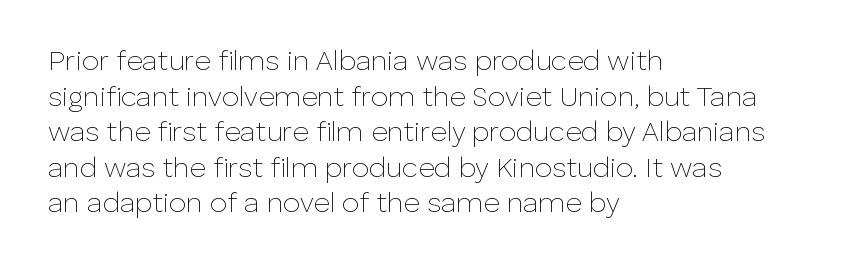
{"serif": "no", "italic": "no", "bold": "no", "weight": "thin", "width": "normal", "stroke_contrast": "low", "x_height": "medium", "monospaced": "no", "underline": "no", "align": "left", "line_spacing": "normal", "line_spacing_ratio": 1.27, "letter_spacing": "normal", "letter_spacing_em": 0.0, "glyph_px": 28}
